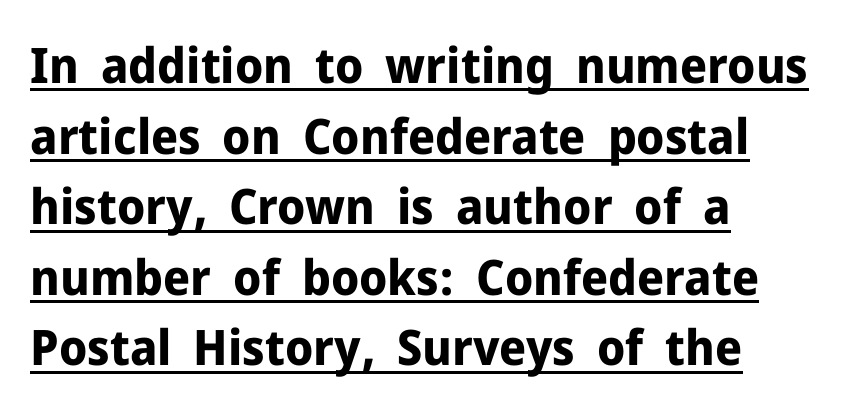
{"serif": "no", "italic": "no", "bold": "yes", "weight": "bold", "width": "normal", "stroke_contrast": "low", "x_height": "medium", "monospaced": "no", "underline": "yes", "align": "left", "line_spacing": "normal", "line_spacing_ratio": 1.44, "letter_spacing": "normal", "letter_spacing_em": 0.0, "glyph_px": 49}
